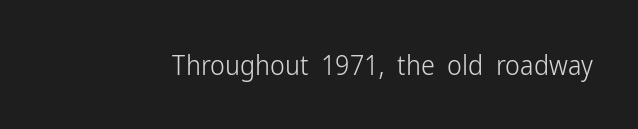
The image shows 28 px light, condensed sans-serif type, upright; set normal letter spacing, not underlined; low stroke contrast and a medium x-height.
